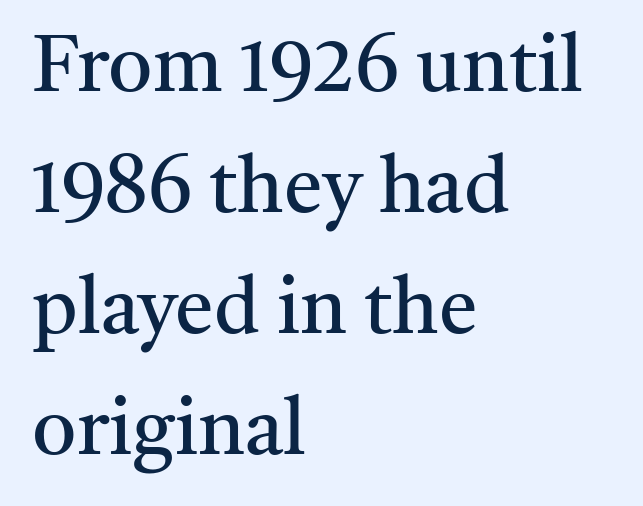
Glance below the letters and you will spot only blank space. Is this a fixed-width face? No — the glyphs have proportional, varying widths. It's the straight-up-and-down kind of type. One-word summary of the alignment: left. You can tell from the footed stems that serif type was used. The designer left line spacing at the default.
